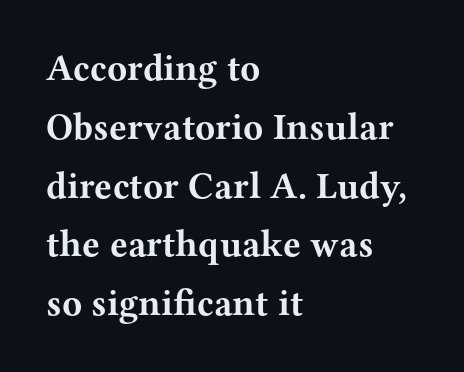
The image shows 37 px bold, wide serif type, upright; set left-aligned, normal line spacing (1.59x), normal letter spacing, not underlined; medium stroke contrast and a medium x-height.
